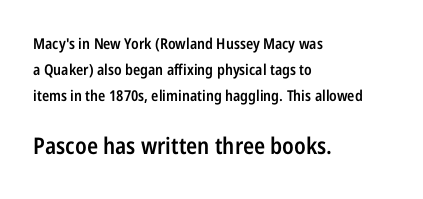
The image shows 23 px text type, upright; set left-aligned, line spacing 1.73x, normal letter spacing, not underlined; the second (bottom) block is 1.53x larger.
